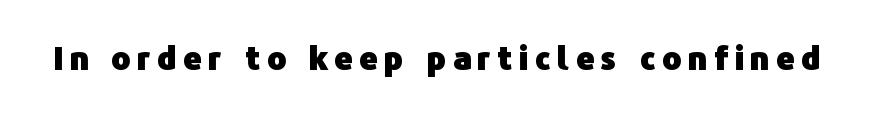
The image shows 32 px heavy sans-serif type, upright; set unusually wide letter spacing (+0.2 em), not underlined; low stroke contrast and a medium x-height.
